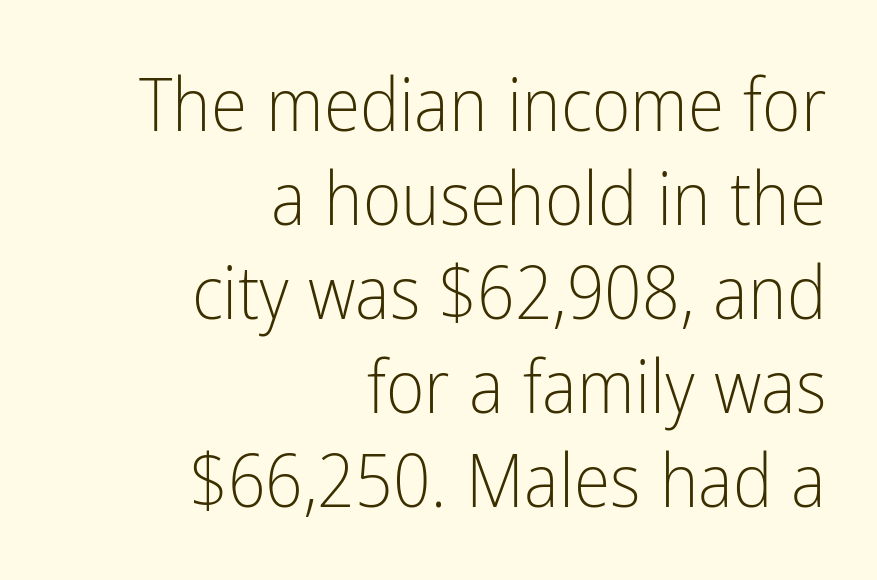
{"serif": "no", "italic": "no", "bold": "no", "weight": "light", "width": "condensed", "stroke_contrast": "low", "x_height": "medium", "monospaced": "no", "underline": "no", "align": "right", "line_spacing": "normal", "line_spacing_ratio": 1.27, "letter_spacing": "normal", "letter_spacing_em": 0.0, "glyph_px": 74}
